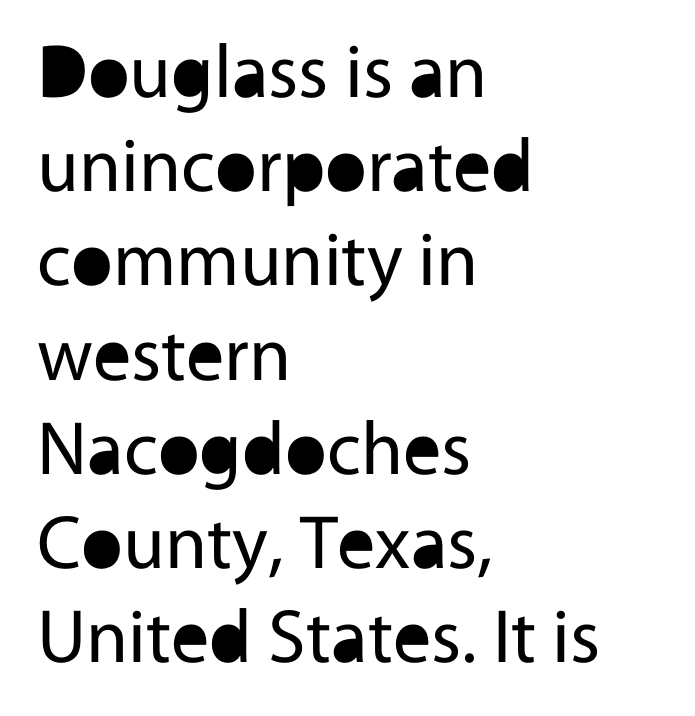
Q: Is the text bold? A: No.
Q: Is the text italic (slanted)? A: No, it is upright.
Q: Is the typeface a serif or a sans-serif typeface? A: Sans-serif.
Q: Is the text underlined? A: No.
Q: How is the paragraph aligned? A: Left-aligned.
Q: Is the spacing between letters normal or unusually wide? A: Normal.
Q: Width (condensed, normal, or wide)? A: Normal.
Q: x-height? A: Medium.
Q: Monospaced? A: No.
